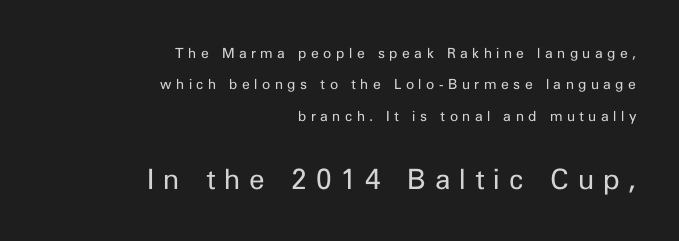
{"serif": "no", "italic": "no", "bold": "no", "weight": "regular", "width": "normal", "stroke_contrast": "low", "x_height": "medium", "monospaced": "no", "underline": "no", "align": "right", "line_spacing": "loose", "line_spacing_ratio": 2.24, "letter_spacing": "wide", "letter_spacing_em": 0.32, "larger_block": "second", "size_ratio": 2.0, "glyph_px": 28}
